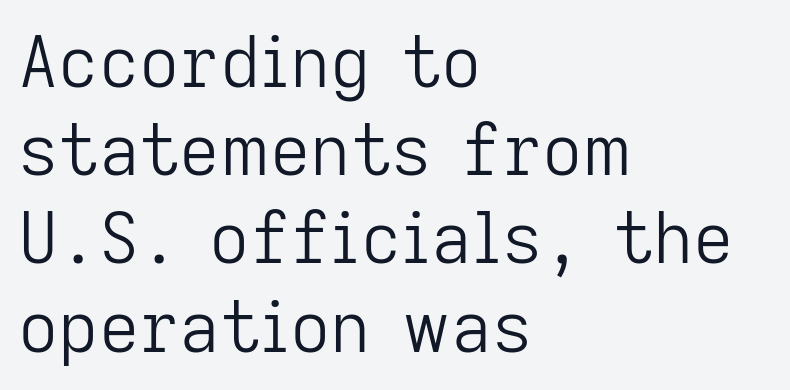
The passage shown is typeset with a sans-serif family. These lines are rendered in a variable-pitch font. Check under the words: just untouched page. These lines keep a tight, regular rhythm from letter to letter. Successive baselines arrive at the customary interval. This is not heavy type; no bold has been used.
